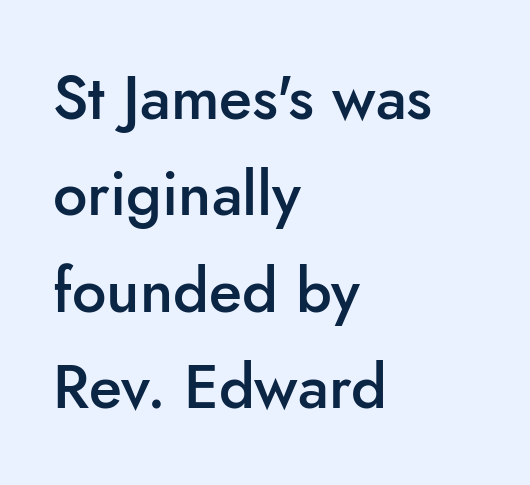
{"serif": "no", "italic": "no", "bold": "semi", "weight": "semibold", "width": "normal", "stroke_contrast": "low", "x_height": "small", "monospaced": "no", "underline": "no", "align": "left", "line_spacing": "normal", "line_spacing_ratio": 1.58, "letter_spacing": "normal", "letter_spacing_em": 0.0, "glyph_px": 61}
